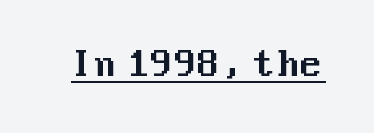
{"serif": "no", "italic": "no", "width": "normal", "stroke_contrast": "medium", "x_height": "medium", "underline": "yes", "letter_spacing": "normal", "letter_spacing_em": 0.0, "glyph_px": 34}
